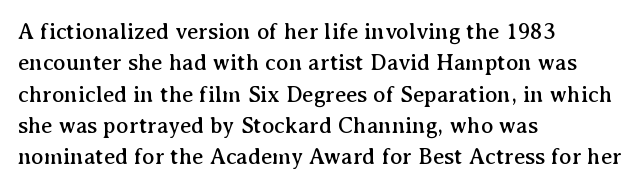
Q: Is the text italic (slanted)? A: No, it is upright.
Q: Is the text underlined? A: No.
Q: How is the paragraph aligned? A: Left-aligned.
Q: Is the spacing between letters normal or unusually wide? A: Normal.
Q: Is the spacing between lines tight, normal or loose? A: Normal.
